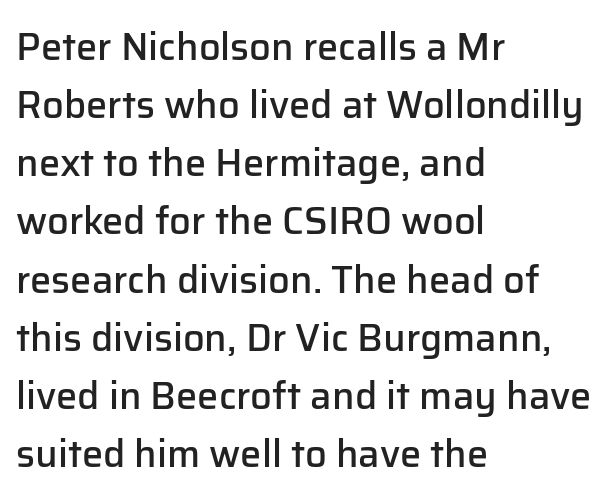
Q: Is the text bold? A: Semi-bold.
Q: Is the text italic (slanted)? A: No, it is upright.
Q: Is the typeface a serif or a sans-serif typeface? A: Sans-serif.
Q: Is the text underlined? A: No.
Q: How is the paragraph aligned? A: Left-aligned.
Q: Is the spacing between letters normal or unusually wide? A: Normal.
Q: Is the spacing between lines tight, normal or loose? A: Normal.
Q: Width (condensed, normal, or wide)? A: Normal.
Q: Stroke contrast? A: Low.
Q: x-height? A: Medium.
Q: Monospaced? A: No.
